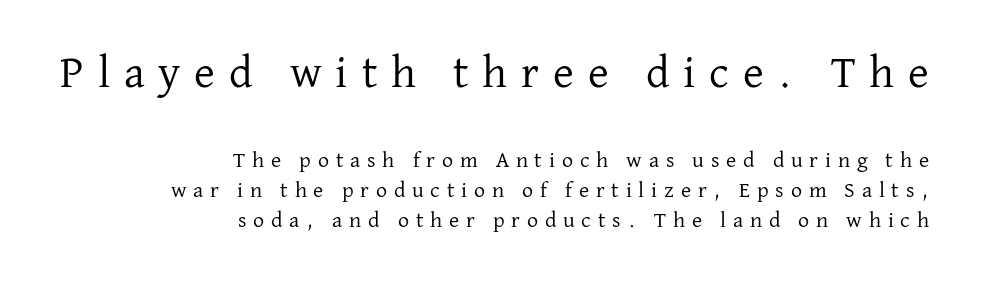
{"serif": "yes", "italic": "no", "bold": "no", "weight": "regular", "width": "normal", "stroke_contrast": "low", "x_height": "medium", "monospaced": "no", "underline": "no", "align": "right", "line_spacing": "normal", "line_spacing_ratio": 1.36, "letter_spacing": "wide", "letter_spacing_em": 0.31, "larger_block": "first", "size_ratio": 2.05, "glyph_px": 45}
